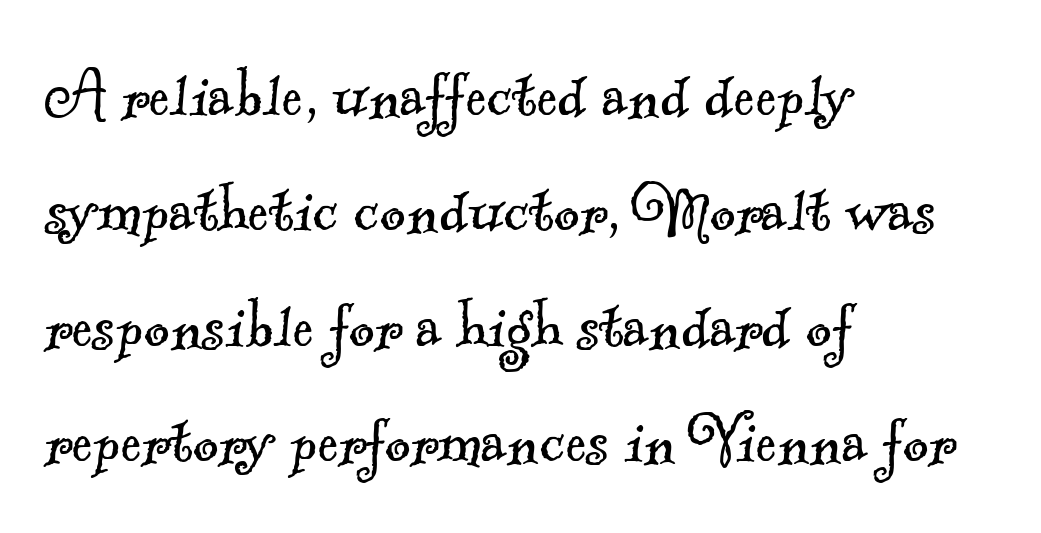
The image shows 79 px light serif type; set left-aligned, normal line spacing (1.46x), normal letter spacing, not underlined; a small x-height.
